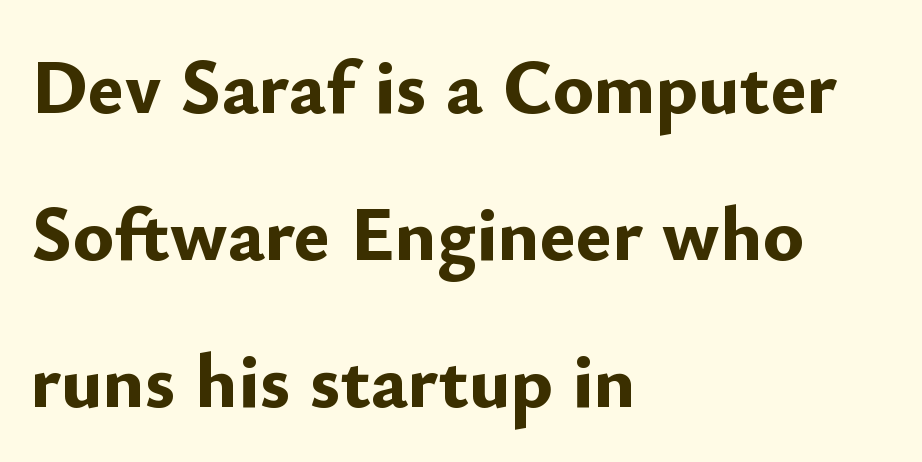
Q: Is the text bold? A: Yes.
Q: Is the text italic (slanted)? A: No, it is upright.
Q: Is the typeface a serif or a sans-serif typeface? A: Sans-serif.
Q: Is the text underlined? A: No.
Q: How is the paragraph aligned? A: Left-aligned.
Q: Is the spacing between letters normal or unusually wide? A: Normal.
Q: Is the spacing between lines tight, normal or loose? A: Loose.
Q: Width (condensed, normal, or wide)? A: Normal.
Q: Stroke contrast? A: Low.
Q: x-height? A: Small.
Q: Monospaced? A: No.
